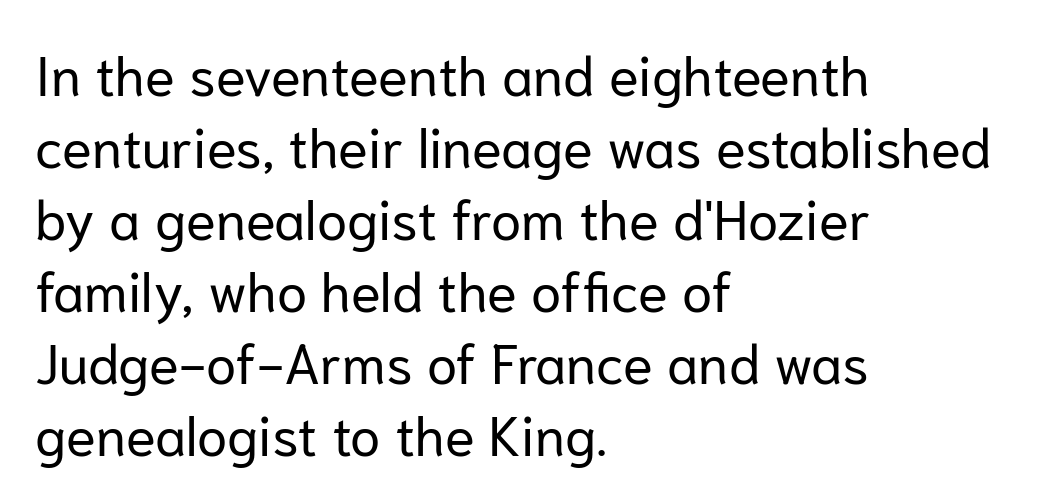
{"serif": "no", "italic": "no", "bold": "no", "weight": "regular", "width": "normal", "stroke_contrast": "low", "x_height": "medium", "monospaced": "no", "underline": "no", "align": "left", "line_spacing": "normal", "line_spacing_ratio": 1.31, "letter_spacing": "normal", "letter_spacing_em": 0.0, "glyph_px": 55}
